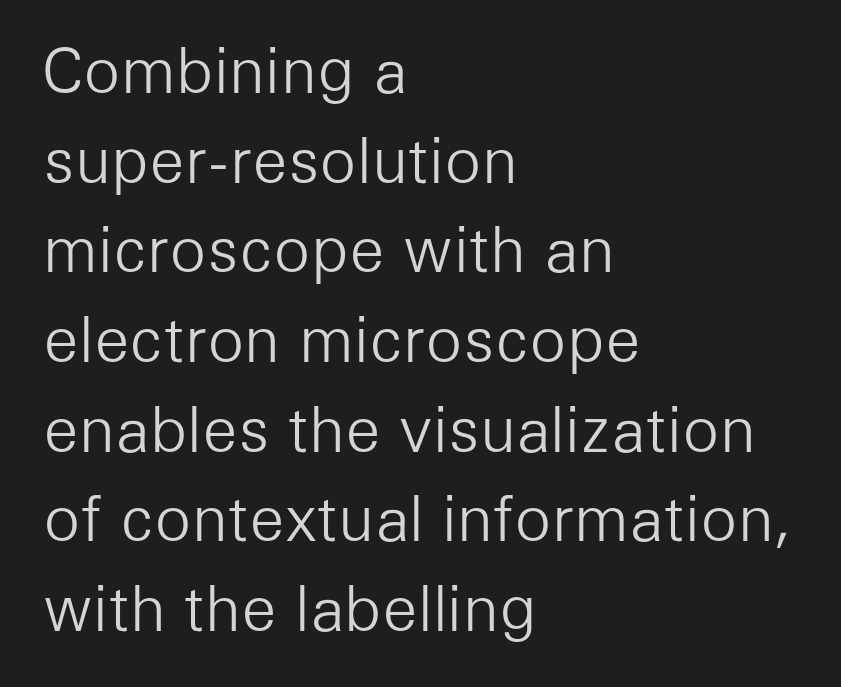
Q: Is the text bold? A: No.
Q: Is the text italic (slanted)? A: No, it is upright.
Q: Is the typeface a serif or a sans-serif typeface? A: Sans-serif.
Q: Is the text underlined? A: No.
Q: How is the paragraph aligned? A: Left-aligned.
Q: Is the spacing between letters normal or unusually wide? A: Normal.
Q: Is the spacing between lines tight, normal or loose? A: Normal.
Q: Width (condensed, normal, or wide)? A: Normal.
Q: Stroke contrast? A: Low.
Q: x-height? A: Medium.
Q: Monospaced? A: No.
